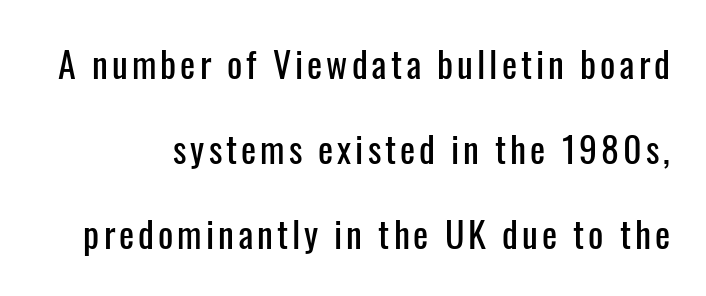
Loosely led — the rows are spread out. Note the varied advance widths — an 'i' is clearly narrower than an 'm'. The type sits square on the baseline with zero lean. The rendering shows plain stroke endings on the letterforms — a sans-serif design. The space beneath each line is pristine and unruled.
